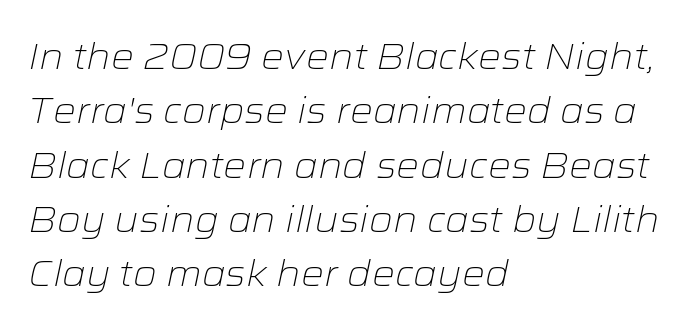
The image shows 36 px light, wide type, italic (leaning right); set left-aligned, normal line spacing (1.51x), normal letter spacing, not underlined; low stroke contrast and a medium x-height.
